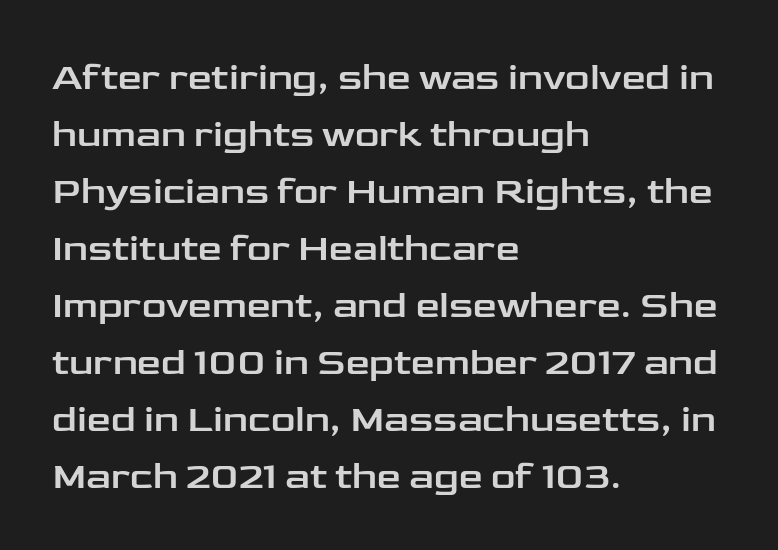
This sample has the flowing, uneven cadence of proportional lettering. Quick note: underline off. The line texture is even and compact thanks to regular tracking. Horizontally, the lines are justified to the leading edge only. This rendering employs a face without finishing strokes, i.e., a sans-serif.
